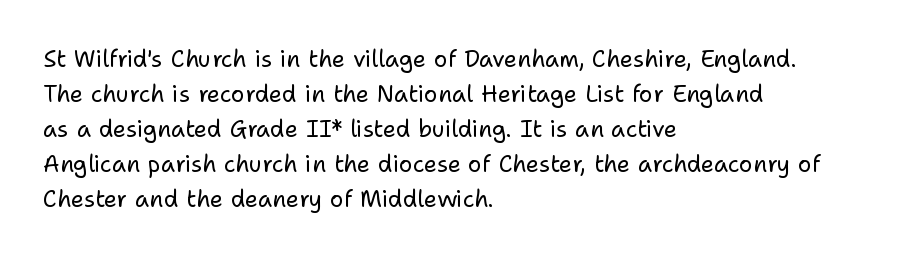
Weight: not bold — regular or lighter. The typesetter chose a ragged-right arrangement here. Each new line begins a customary step beneath the previous one. You could call the tracking neutral — neither tight nor loose. Only glyphs here, with clear space below each row. You can tell it's not italic because the verticals are truly vertical.
